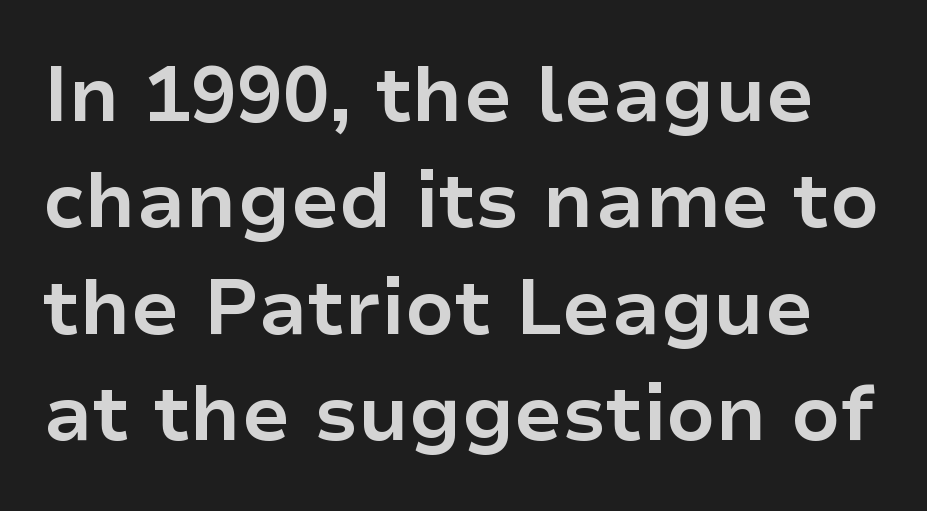
{"serif": "no", "italic": "no", "bold": "yes", "weight": "bold", "width": "normal", "stroke_contrast": "low", "x_height": "medium", "monospaced": "no", "underline": "no", "line_spacing": "normal", "line_spacing_ratio": 1.38, "letter_spacing": "normal", "letter_spacing_em": 0.0, "glyph_px": 77}
